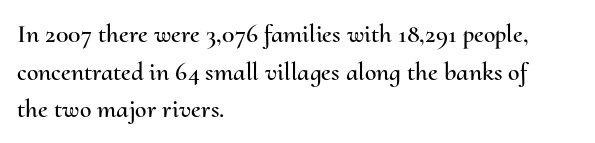
The image shows 26 px text type, upright; set left-aligned, normal line spacing (1.45x), normal letter spacing, not underlined.
